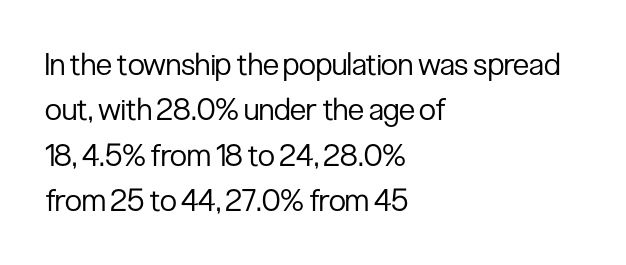
Q: Is the text bold? A: No.
Q: Is the text italic (slanted)? A: No, it is upright.
Q: Is the typeface a serif or a sans-serif typeface? A: Sans-serif.
Q: Is the text underlined? A: No.
Q: How is the paragraph aligned? A: Left-aligned.
Q: Is the spacing between letters normal or unusually wide? A: Normal.
Q: Is the spacing between lines tight, normal or loose? A: Normal.
Q: Width (condensed, normal, or wide)? A: Condensed.
Q: Stroke contrast? A: Low.
Q: x-height? A: Medium.
Q: Monospaced? A: No.
